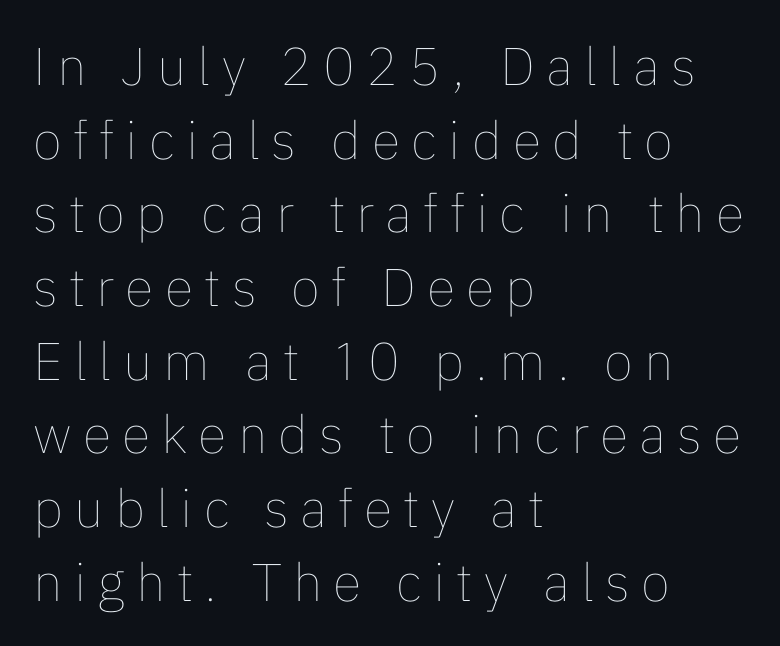
Is the letter spacing exaggerated? Yes — the characters are pushed far apart. Just letters on the line, the space beneath them empty. Interline gaps are of average width in this sample. Stems here are at most as thick as an everyday book face. If you drew a ruler down the left edge, every line would touch it.
